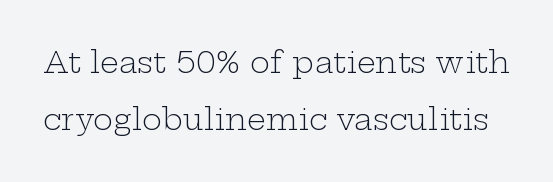
{"serif": "yes", "italic": "no", "bold": "no", "weight": "light", "width": "wide", "stroke_contrast": "low", "x_height": "medium", "monospaced": "no", "underline": "no", "line_spacing": "loose", "line_spacing_ratio": 1.91, "letter_spacing": "normal", "letter_spacing_em": 0.0, "glyph_px": 30}
